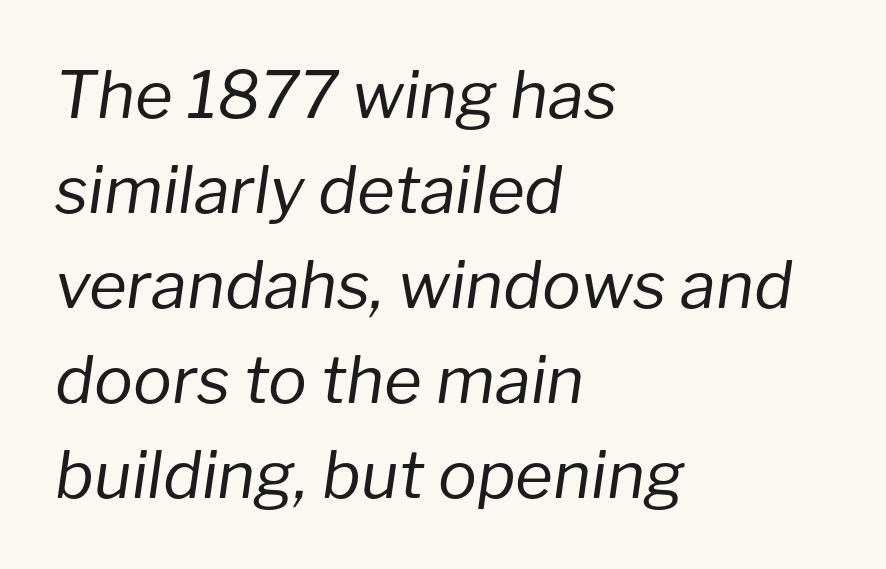
Q: Is the text bold? A: No.
Q: Is the text italic (slanted)? A: Yes, it leans right by about 8 degrees.
Q: Is the text underlined? A: No.
Q: How is the paragraph aligned? A: Left-aligned.
Q: Is the spacing between letters normal or unusually wide? A: Normal.
Q: Is the spacing between lines tight, normal or loose? A: Normal.
Q: Width (condensed, normal, or wide)? A: Normal.
Q: Stroke contrast? A: Low.
Q: x-height? A: Medium.
Q: Monospaced? A: No.
